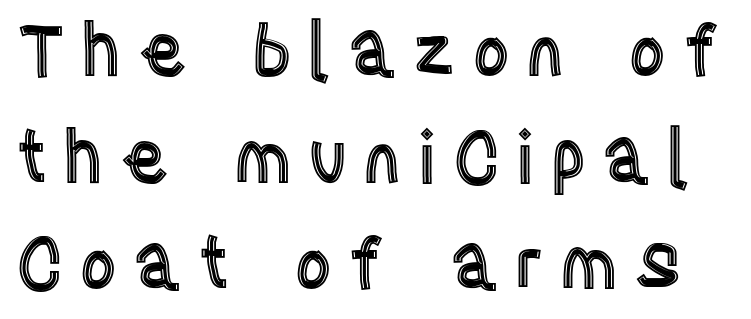
The image shows 72 px condensed type, upright; set normal line spacing (1.48x), unusually wide letter spacing (+0.22 em), not underlined; a large x-height.
